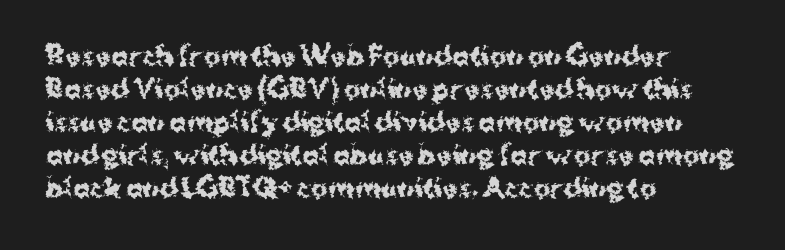
The image shows 25 px bold type, upright; set left-aligned, normal line spacing (1.32x), normal letter spacing, not underlined.
